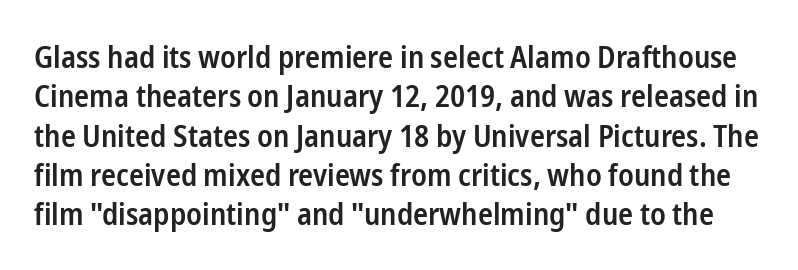
Has an underline been added? It has not. Whoever set this chose a conventional vertical rhythm. Weight: semibold (demi). Every stem runs plumb, perpendicular to the baseline. The rendering uses natural spacing where letterforms have individual widths. The letters sit at their default tracking, neither squeezed nor spread.
